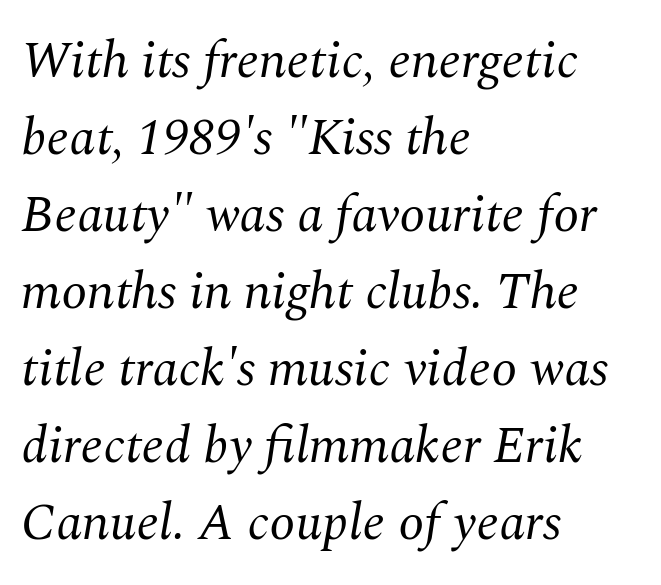
{"serif": "yes", "italic": "yes", "lean": "right", "slant_degrees": 10, "bold": "no", "weight": "regular", "width": "normal", "stroke_contrast": "medium", "x_height": "medium", "monospaced": "no", "underline": "no", "align": "left", "line_spacing": "normal", "line_spacing_ratio": 1.48, "letter_spacing": "normal", "letter_spacing_em": 0.0, "glyph_px": 52}
